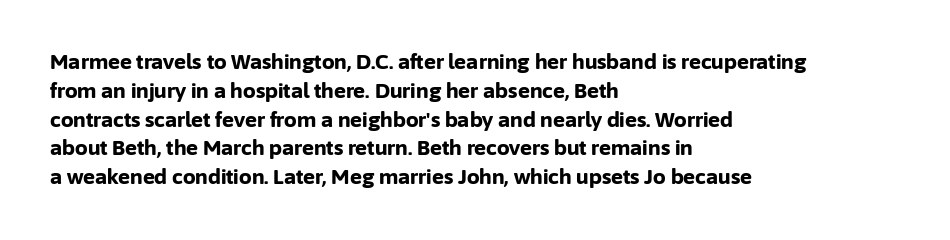
Line starts are locked; line ends wander. Bold? Absolutely — the strokes are thick and heavy. Nobody touched the tracking dial on this one. Bare-footed words on every line. These lines sit exactly where default settings would place them.
